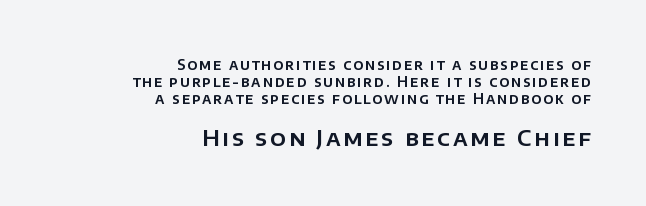
{"italic": "no", "underline": "no", "align": "right", "line_spacing_ratio": 1.2, "larger_block": "second", "size_ratio": 1.57, "glyph_px": 22}
